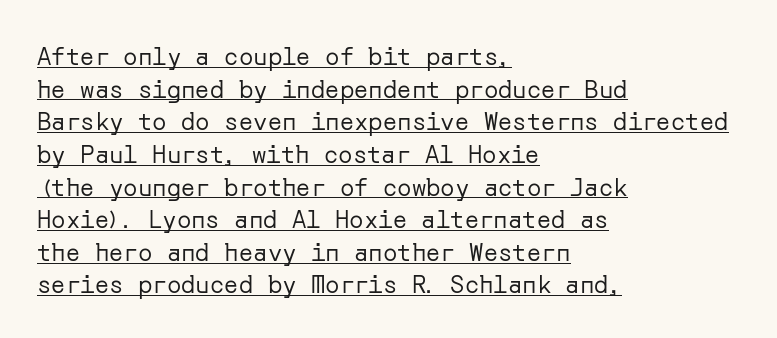
Q: Is the text bold? A: No.
Q: Is the text italic (slanted)? A: No, it is upright.
Q: Is the text underlined? A: Yes.
Q: How is the paragraph aligned? A: Left-aligned.
Q: Is the spacing between letters normal or unusually wide? A: Normal.
Q: Is the spacing between lines tight, normal or loose? A: Normal.
